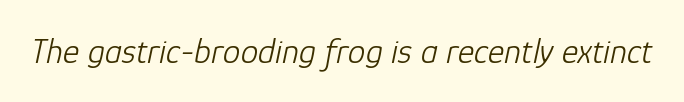
Each word holds together tightly as a unit, with standard inter-letter gaps. The letters advance in unequal steps, a hallmark of proportional type. Any mark beneath the type? The region is blank. The passage shown is not bold in any degree. Designer's note — italics engaged.
